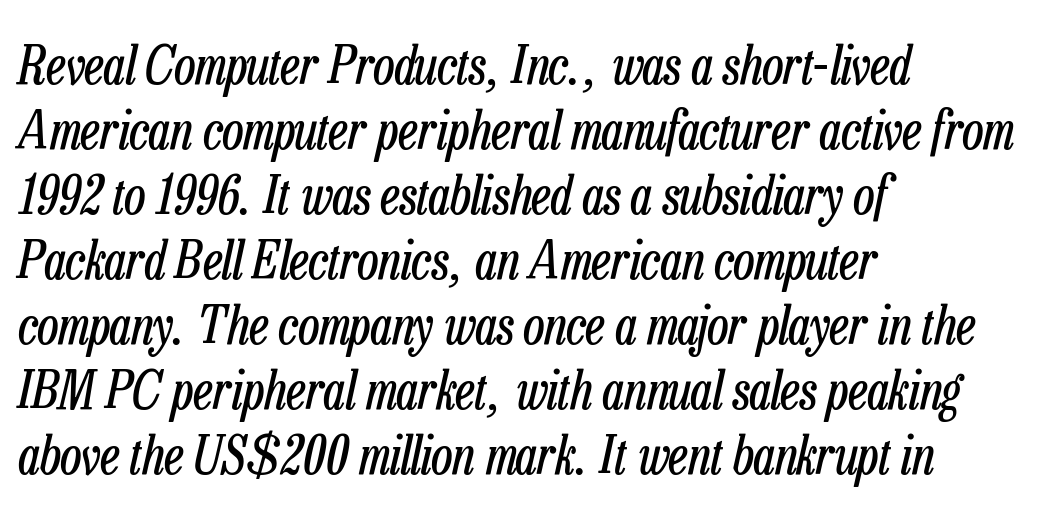
{"italic": "yes", "lean": "right", "slant_degrees": 13, "bold": "no", "weight": "regular", "width": "condensed", "stroke_contrast": "low", "x_height": "medium", "monospaced": "no", "underline": "no", "align": "left", "line_spacing": "normal", "line_spacing_ratio": 1.25, "letter_spacing": "normal", "letter_spacing_em": 0.0, "glyph_px": 52}
